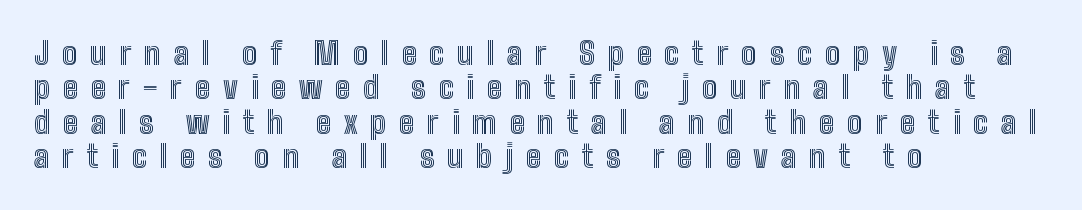
Successive baselines arrive quickly, one right under another. Inter-character spacing is expanded well beyond the font's built-in metrics. This is roman type, the default non-slanted kind. Caption: multi-line text, flush left, ragged right.
